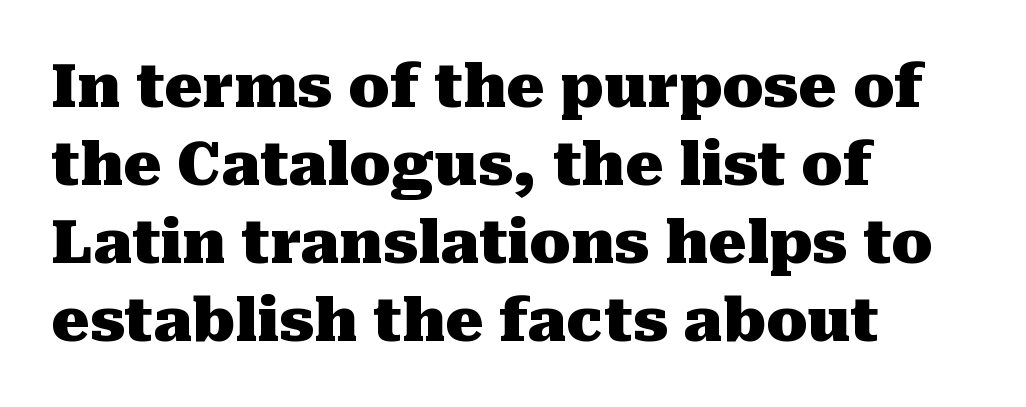
The image shows 60 px heavy serif type, upright; set left-aligned, normal line spacing (1.3x), normal letter spacing, not underlined; medium stroke contrast and a medium x-height.
